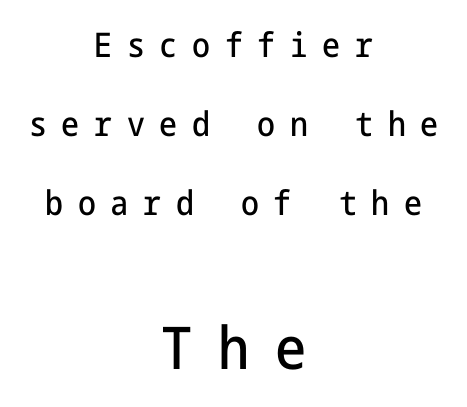
The tracking jumps out immediately: characters are airy and widely separated. These lines stack symmetrically, like a column narrowing and widening about its center. How would I describe the line gaps? Wide and relaxed. Decoration check: the copy has no underline. Size contrast runs from small at the top to large at the bottom. Font category for this specimen: sans-serif.
